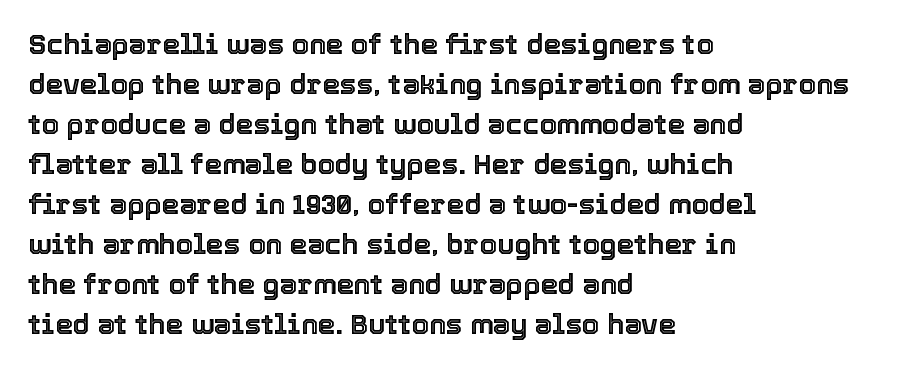
Q: Is the text italic (slanted)? A: No, it is upright.
Q: Is the text underlined? A: No.
Q: How is the paragraph aligned? A: Left-aligned.
Q: Is the spacing between letters normal or unusually wide? A: Normal.
Q: Is the spacing between lines tight, normal or loose? A: Normal.
Q: Width (condensed, normal, or wide)? A: Normal.
Q: x-height? A: Medium.
Q: Monospaced? A: No.
